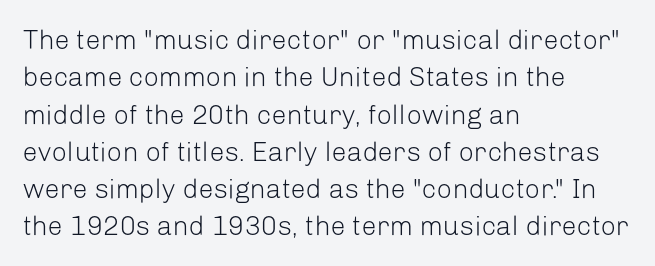
Interline gaps are of average width in this sample. Inter-character spacing is left at the font's built-in metrics. If you drew a line through each stem, it would be perfectly vertical. Words float on clear page, feet unadorned. Each line starts at the same left margin while the right side varies.
